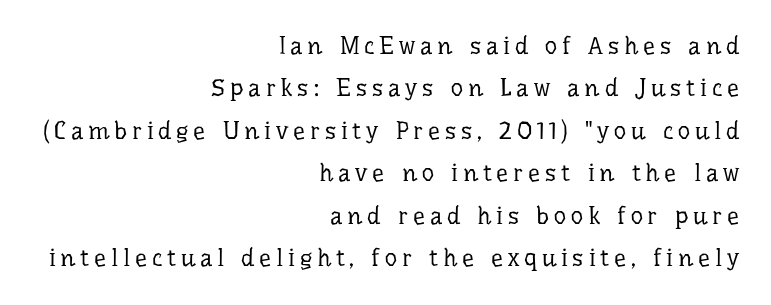
Q: Is the text bold? A: No.
Q: Is the text italic (slanted)? A: No, it is upright.
Q: Is the text underlined? A: No.
Q: How is the paragraph aligned? A: Right-aligned.
Q: Is the spacing between letters normal or unusually wide? A: Unusually wide.
